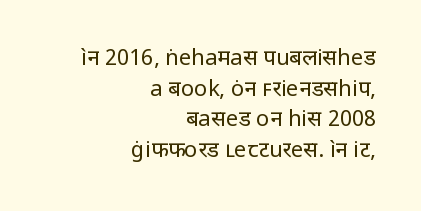
Q: Is the text bold? A: No.
Q: Is the text italic (slanted)? A: No, it is upright.
Q: Is the text underlined? A: No.
Q: How is the paragraph aligned? A: Right-aligned.
Q: Is the spacing between letters normal or unusually wide? A: Normal.
Q: Is the spacing between lines tight, normal or loose? A: Normal.
